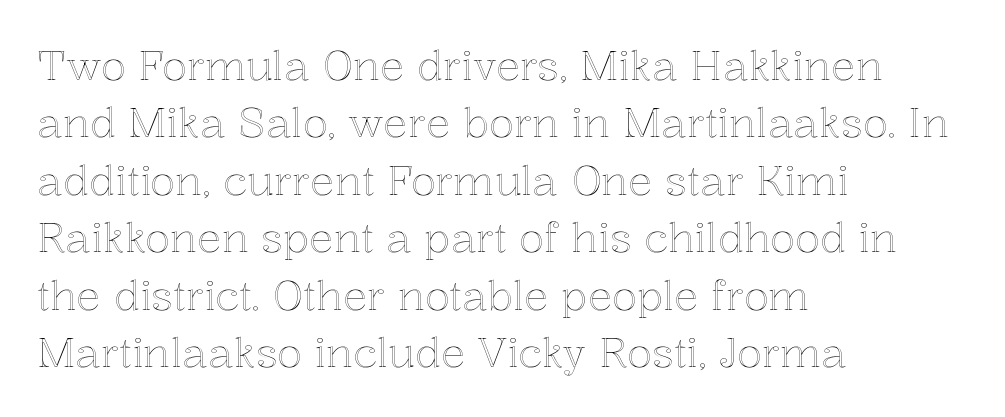
The image shows 41 px text type, upright; set left-aligned, normal line spacing (1.4x), normal letter spacing, not underlined; a medium x-height.
